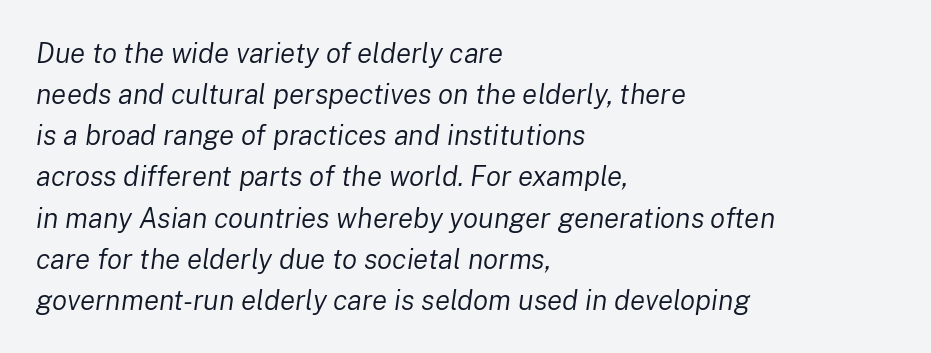
Note the varied advance widths — an 'i' is clearly narrower than an 'm'. The letters are slanted; this is an italic face. Regarding leading, the lines here are spaced in the standard way. These lines keep a tight, regular rhythm from letter to letter. In CSS terms this would be text-align: left. The words here are not underlined.
